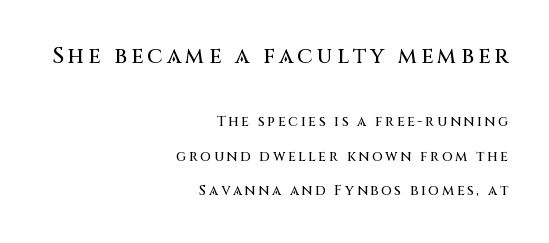
Q: Is the text italic (slanted)? A: No, it is upright.
Q: Is the text underlined? A: No.
Q: How is the paragraph aligned? A: Right-aligned.
Q: Is the spacing between lines tight, normal or loose? A: Loose.
Q: Which block of text is set in a larger size, the first (top) or the second (bottom)? A: The first (top) one.
